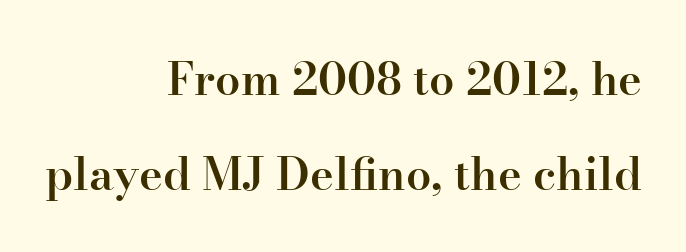
The image shows 45 px semibold serif type, upright; set right-aligned, loose line spacing (2.11x), normal letter spacing, not underlined; high stroke contrast and a small x-height.
